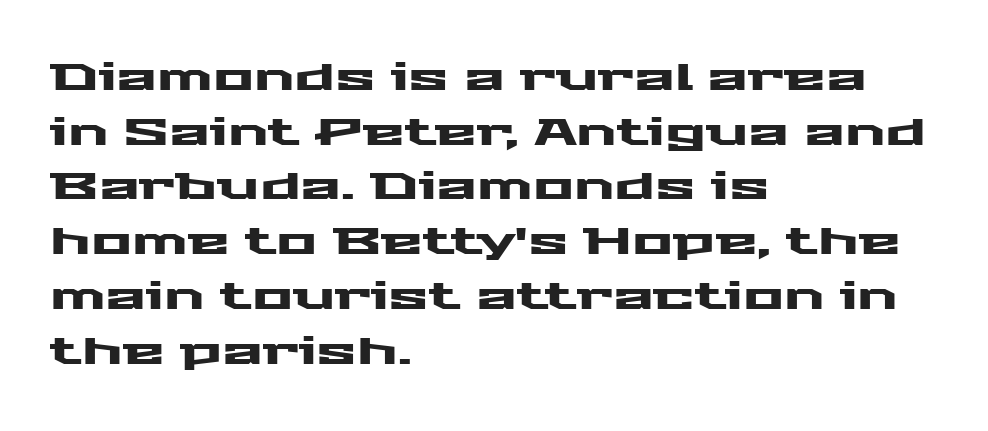
{"serif": "no", "italic": "no", "width": "wide", "stroke_contrast": "medium", "x_height": "medium", "monospaced": "no", "underline": "no", "align": "left", "line_spacing": "normal", "line_spacing_ratio": 1.44, "letter_spacing": "normal", "letter_spacing_em": 0.0, "glyph_px": 38}
